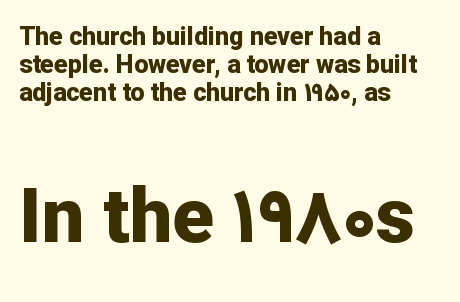
Q: Is the text bold? A: Yes.
Q: Is the text italic (slanted)? A: No, it is upright.
Q: Is the typeface a serif or a sans-serif typeface? A: Sans-serif.
Q: Is the text underlined? A: No.
Q: How is the paragraph aligned? A: Left-aligned.
Q: Is the spacing between letters normal or unusually wide? A: Normal.
Q: Is the spacing between lines tight, normal or loose? A: Tight.
Q: Which block of text is set in a larger size, the first (top) or the second (bottom)? A: The second (bottom) one.
Q: Width (condensed, normal, or wide)? A: Normal.
Q: Stroke contrast? A: Low.
Q: x-height? A: Medium.
Q: Monospaced? A: No.
